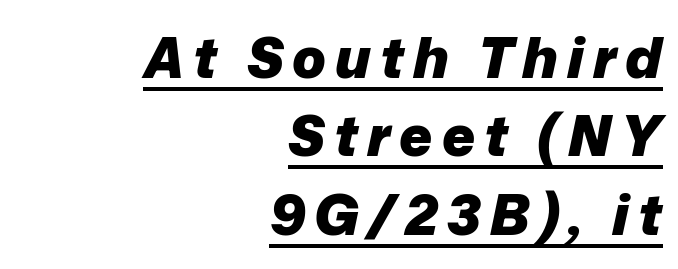
Q: Is the text bold? A: Yes.
Q: Is the text italic (slanted)? A: Yes, it leans right by about 12 degrees.
Q: Is the text underlined? A: Yes.
Q: How is the paragraph aligned? A: Right-aligned.
Q: Is the spacing between lines tight, normal or loose? A: Normal.
Q: Width (condensed, normal, or wide)? A: Normal.
Q: Stroke contrast? A: Low.
Q: x-height? A: Medium.
Q: Monospaced? A: No.
